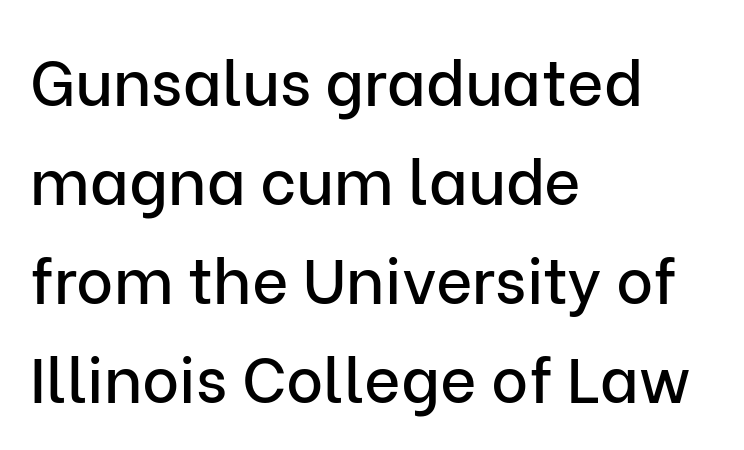
Q: Is the text italic (slanted)? A: No, it is upright.
Q: Is the typeface a serif or a sans-serif typeface? A: Sans-serif.
Q: Is the text underlined? A: No.
Q: How is the paragraph aligned? A: Left-aligned.
Q: Is the spacing between letters normal or unusually wide? A: Normal.
Q: Is the spacing between lines tight, normal or loose? A: Normal.
Q: Width (condensed, normal, or wide)? A: Normal.
Q: Stroke contrast? A: Low.
Q: x-height? A: Medium.
Q: Monospaced? A: No.
